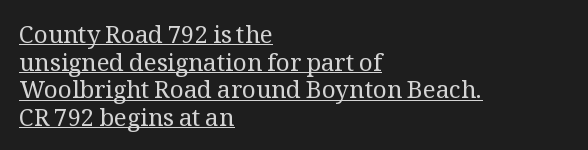
The image shows 24 px text type, upright; set left-aligned, tight line spacing (1.15x), normal letter spacing, underlined.
